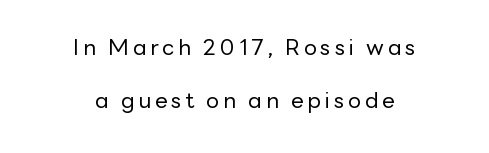
Q: Is the text bold? A: No.
Q: Is the text italic (slanted)? A: No, it is upright.
Q: Is the text underlined? A: No.
Q: How is the paragraph aligned? A: Centered.
Q: Is the spacing between lines tight, normal or loose? A: Loose.
